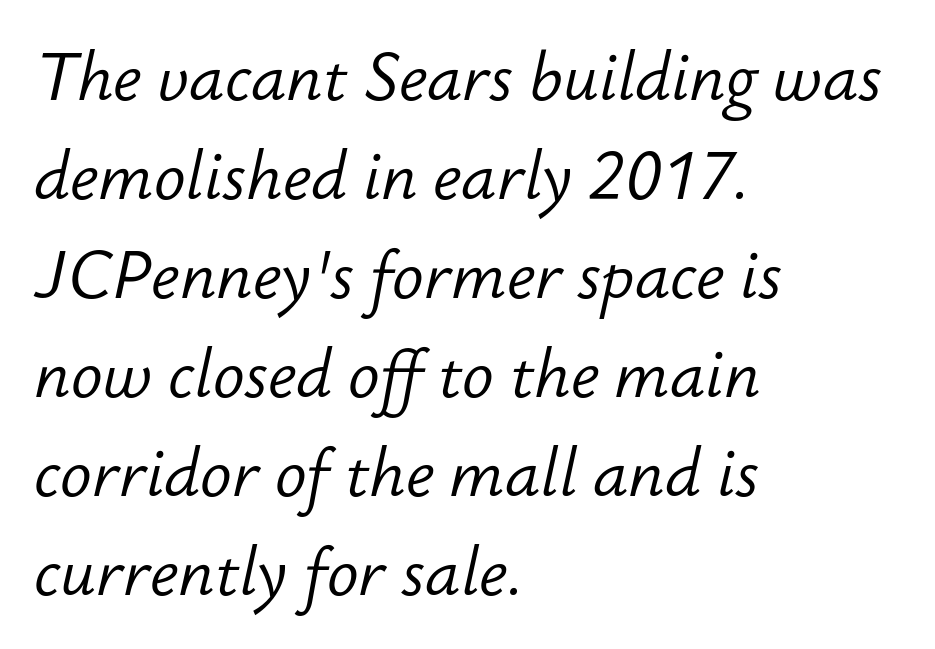
{"italic": "yes", "lean": "right", "slant_degrees": 12, "bold": "no", "weight": "light", "width": "normal", "stroke_contrast": "low", "x_height": "small", "monospaced": "no", "underline": "no", "align": "left", "line_spacing": "normal", "line_spacing_ratio": 1.5, "letter_spacing": "normal", "letter_spacing_em": 0.0, "glyph_px": 66}
